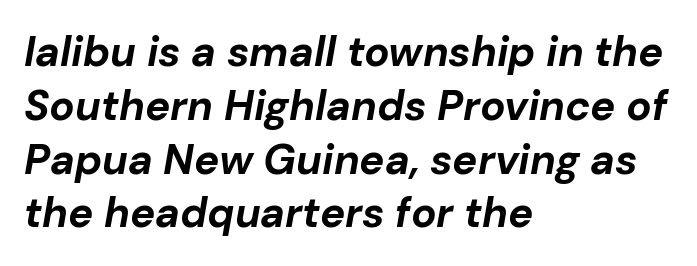
The image shows 42 px bold type, italic (leaning right); set left-aligned, normal line spacing (1.28x), normal letter spacing, not underlined; low stroke contrast and a medium x-height.
